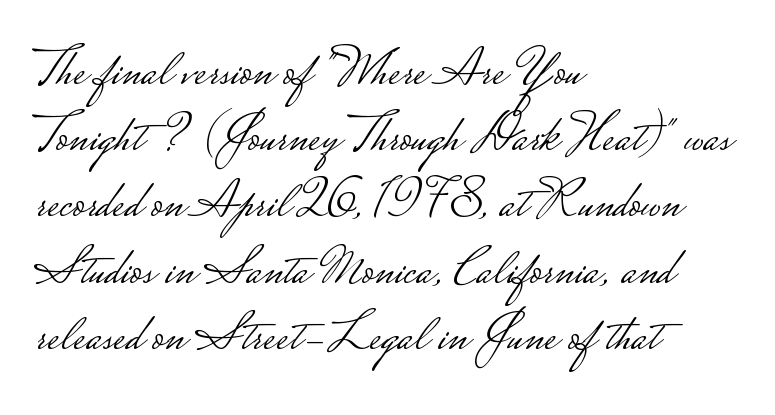
The paragraph has a hard left edge and a soft right edge. Grotesque or geometric, the face here clearly has no serifs. Anything drawn beneath the words? Only blank space. The typesetting does not lean heavy: it is not bold. Baseline-to-baseline distance is the conventional proportion of letter height.
